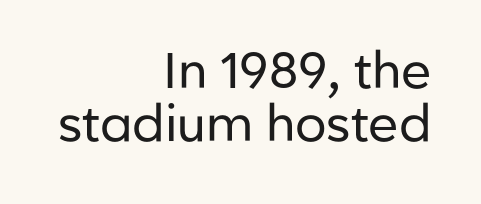
This sample has the flowing, uneven cadence of proportional lettering. The face used here is a sans, in the tradition of grotesques and geometrics. In terms of leading, this rendering errs on the cramped side. The characters are drawn with everyday or finer stroke widths.
